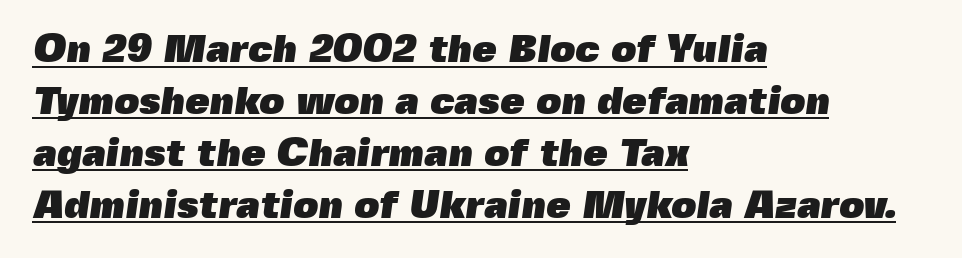
{"serif": "no", "bold": "yes", "weight": "heavy", "width": "normal", "x_height": "medium", "monospaced": "no", "underline": "yes", "align": "left", "line_spacing": "normal", "line_spacing_ratio": 1.33, "letter_spacing": "normal", "letter_spacing_em": 0.0, "glyph_px": 39}
